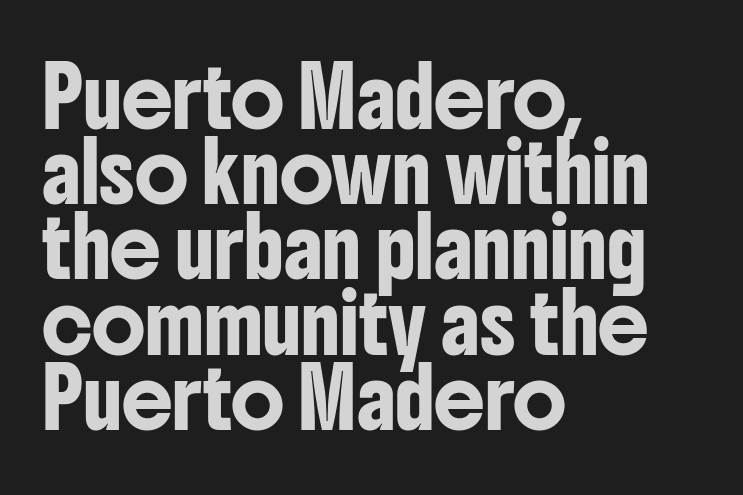
{"serif": "no", "italic": "no", "width": "condensed", "stroke_contrast": "low", "x_height": "medium", "monospaced": "no", "underline": "no", "align": "left", "line_spacing": "normal", "line_spacing_ratio": 1.32, "letter_spacing": "normal", "letter_spacing_em": 0.0, "glyph_px": 57}
